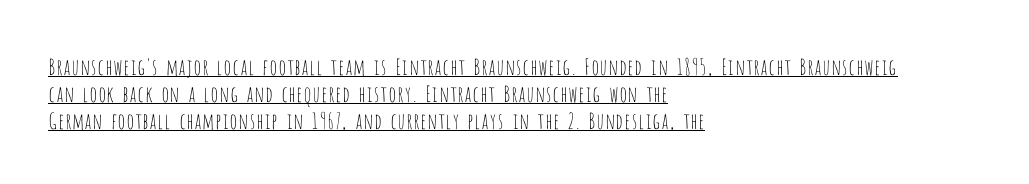
The image shows 22 px text type, upright; set left-aligned, line spacing 1.23x, normal letter spacing, underlined.
